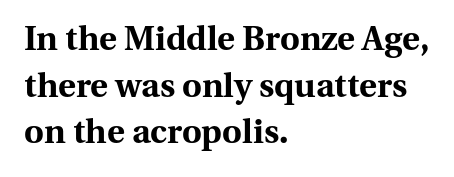
Q: Is the text bold? A: Yes.
Q: Is the text italic (slanted)? A: No, it is upright.
Q: Is the typeface a serif or a sans-serif typeface? A: Serif.
Q: Is the text underlined? A: No.
Q: How is the paragraph aligned? A: Left-aligned.
Q: Is the spacing between letters normal or unusually wide? A: Normal.
Q: Is the spacing between lines tight, normal or loose? A: Normal.
Q: Width (condensed, normal, or wide)? A: Normal.
Q: Stroke contrast? A: Medium.
Q: x-height? A: Medium.
Q: Monospaced? A: No.
